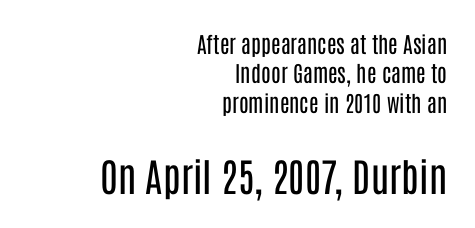
The image shows 39 px regular-weight, condensed sans-serif type, upright; set right-aligned, normal line spacing (1.34x), normal letter spacing, not underlined; the second (bottom) block is 1.77x larger; low stroke contrast and a large x-height.
